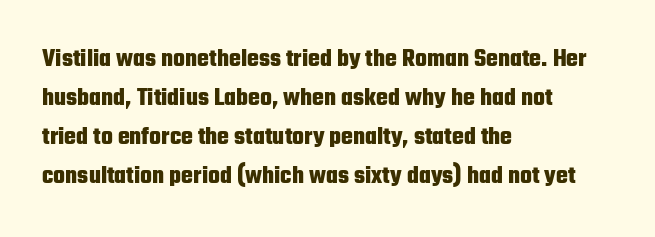
Q: Is the text bold? A: Yes.
Q: Is the text italic (slanted)? A: No, it is upright.
Q: Is the text underlined? A: No.
Q: How is the paragraph aligned? A: Left-aligned.
Q: Is the spacing between letters normal or unusually wide? A: Normal.
Q: Is the spacing between lines tight, normal or loose? A: Normal.
